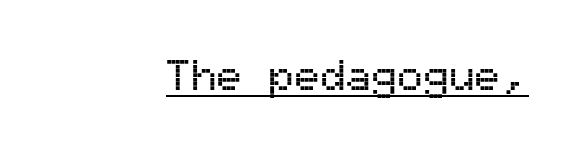
Q: Is the text italic (slanted)? A: No, it is upright.
Q: Is the typeface a serif or a sans-serif typeface? A: Sans-serif.
Q: Is the text underlined? A: Yes.
Q: Is the spacing between letters normal or unusually wide? A: Normal.
Q: Width (condensed, normal, or wide)? A: Normal.
Q: Stroke contrast? A: Medium.
Q: x-height? A: Medium.
Q: Monospaced? A: Yes.
